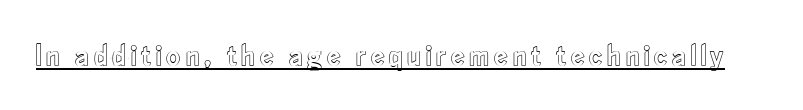
Beneath each row of characters lies a ruled line. The axis of the letterforms is exactly vertical. Here the designer chose a conventional face with non-uniform glyph widths.
